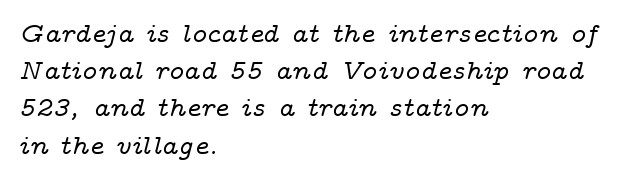
Typeset ragged right — the left edge is the straight one. There is no visible air inserted between adjacent glyphs. Character widths vary here, with narrow letters taking less room than wide ones. Anything drawn beneath the words? Only blank space. The text carries the slant typical of an italic or oblique font.
